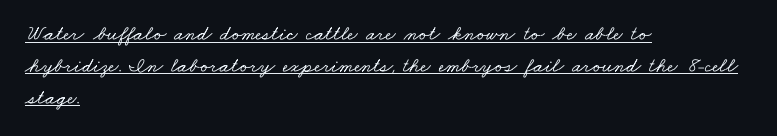
The image shows 21 px text type; set left-aligned, normal line spacing (1.52x), normal letter spacing, underlined.
